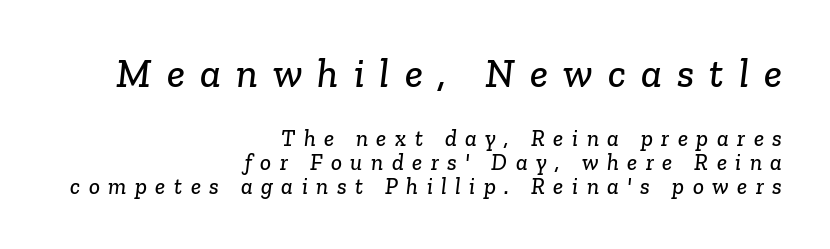
{"serif": "yes", "width": "normal", "stroke_contrast": "low", "x_height": "medium", "monospaced": "no", "underline": "no", "align": "right", "line_spacing": "tight", "line_spacing_ratio": 1.05, "letter_spacing": "wide", "letter_spacing_em": 0.37, "larger_block": "first", "size_ratio": 1.78, "glyph_px": 41}
